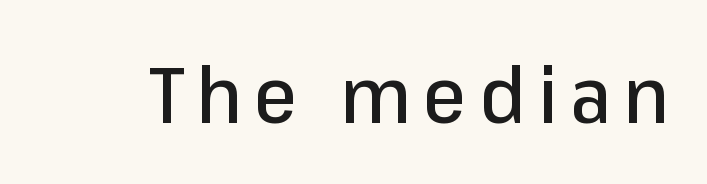
Q: Is the text italic (slanted)? A: No, it is upright.
Q: Is the typeface a serif or a sans-serif typeface? A: Sans-serif.
Q: Is the text underlined? A: No.
Q: Width (condensed, normal, or wide)? A: Normal.
Q: Stroke contrast? A: Low.
Q: x-height? A: Medium.
Q: Monospaced? A: No.
